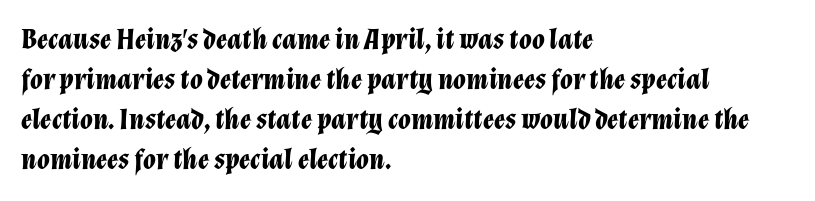
This is oblique type, the kind used for emphasis or titles. What weight is shown? A full bold with thick strokes. These lines stack with their left ends in a neat column. Standard letterfit; no display-style spreading of the glyphs.
